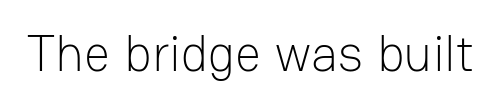
Q: Is the text bold? A: No.
Q: Is the text italic (slanted)? A: No, it is upright.
Q: Is the typeface a serif or a sans-serif typeface? A: Sans-serif.
Q: Is the text underlined? A: No.
Q: Is the spacing between letters normal or unusually wide? A: Normal.
Q: Width (condensed, normal, or wide)? A: Normal.
Q: Stroke contrast? A: Low.
Q: x-height? A: Medium.
Q: Monospaced? A: No.
